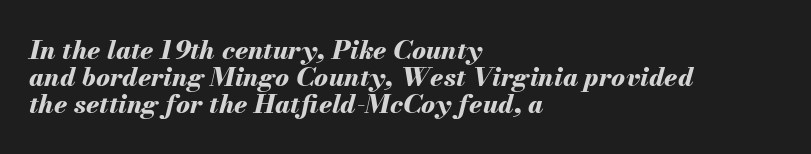
{"italic": "yes", "lean": "right", "slant_degrees": 13, "bold": "yes", "underline": "no", "align": "left", "line_spacing": "tight", "line_spacing_ratio": 1.04, "letter_spacing": "normal", "letter_spacing_em": 0.0, "glyph_px": 26}
